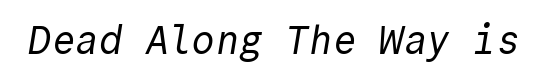
The baseline area is clear. Weight: regular or lighter. The face used here is rendered with its standard letterfit. Fixed-width glyphs throughout — classic coding-font behaviour. This sample uses a sans-serif face.
